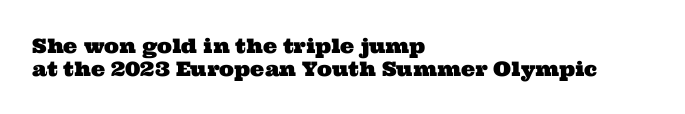
Q: Is the text underlined? A: No.
Q: How is the paragraph aligned? A: Left-aligned.
Q: Is the spacing between letters normal or unusually wide? A: Normal.
Q: Is the spacing between lines tight, normal or loose? A: Tight.
